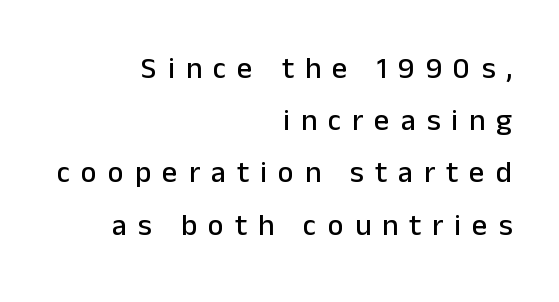
The image shows 30 px sans-serif type, upright; set right-aligned, line spacing 1.74x, unusually wide letter spacing (+0.37 em), not underlined; low stroke contrast and a medium x-height.
